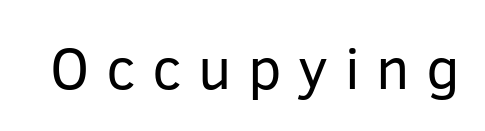
The image shows 59 px regular-weight sans-serif type, upright; set unusually wide letter spacing (+0.28 em), not underlined; low stroke contrast and a medium x-height.
